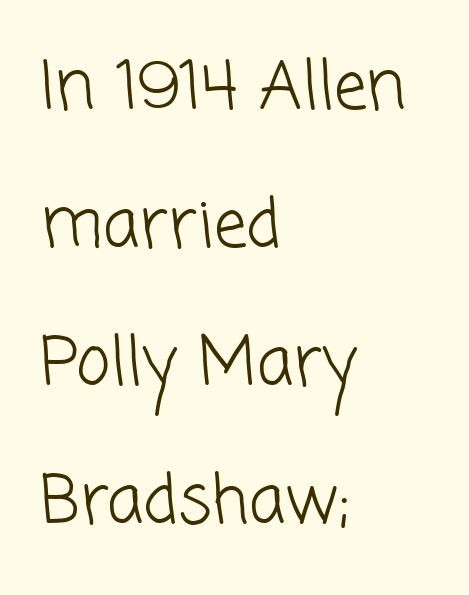
All the whitespace from short lines collects on the right. The rendering uses natural spacing where letterforms have individual widths. Unlike a traditional serif, this face leaves its strokes unadorned. The words here are not underlined. Caption: standard tracking, unaltered.
